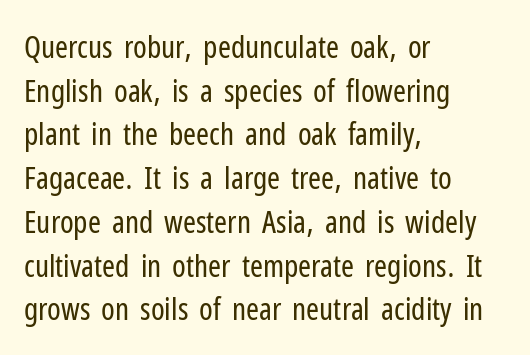
Check under the words: just untouched page. Students, observe: this is what conventionally led text looks like. The rendering keeps characters at their native spacing. Italic: no, the glyphs are upright roman.
